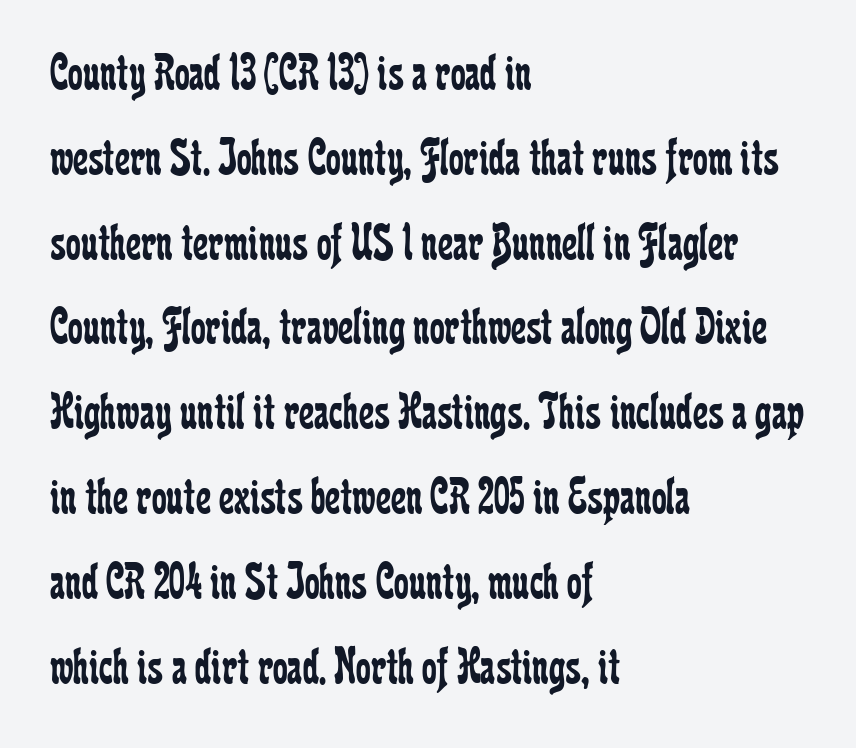
{"serif": "yes", "italic": "no", "bold": "no", "weight": "regular", "width": "condensed", "stroke_contrast": "low", "x_height": "medium", "monospaced": "no", "underline": "no", "align": "left", "line_spacing": "normal", "line_spacing_ratio": 1.6, "letter_spacing": "normal", "letter_spacing_em": 0.0, "glyph_px": 53}
